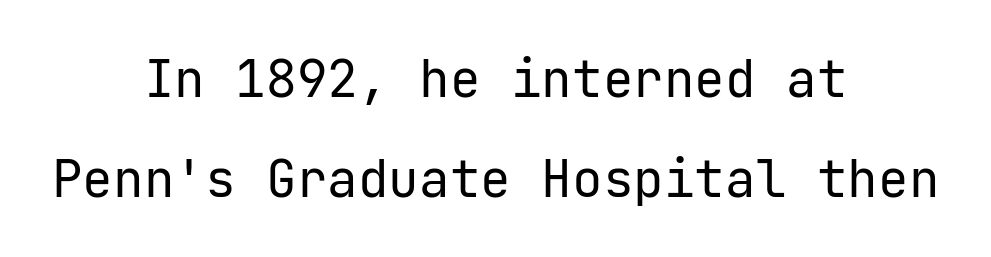
{"serif": "no", "italic": "no", "bold": "no", "weight": "regular", "width": "normal", "stroke_contrast": "low", "x_height": "medium", "underline": "no", "align": "center", "line_spacing": "loose", "line_spacing_ratio": 1.96, "letter_spacing": "normal", "letter_spacing_em": 0.0, "glyph_px": 51}
